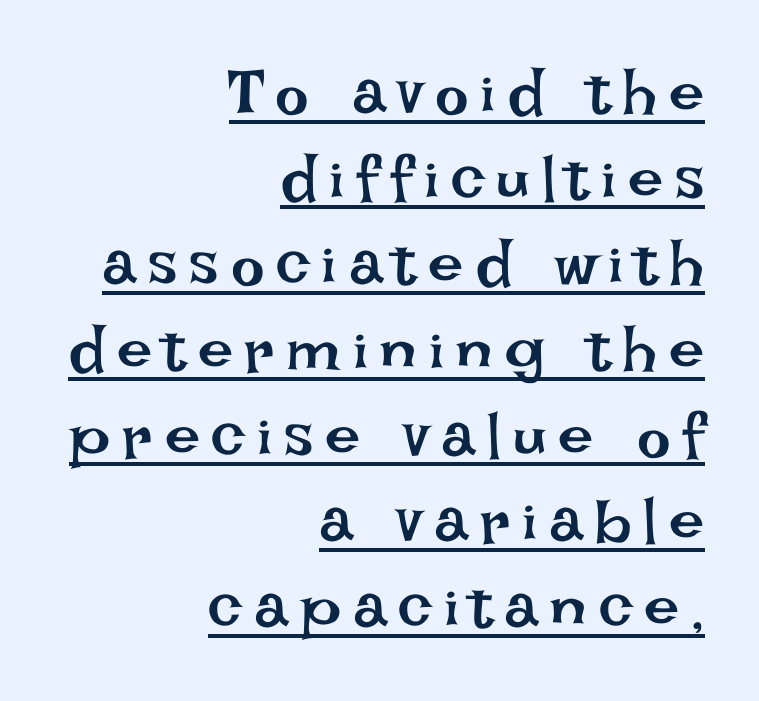
Each letter keeps its own natural width here, so spacing adapts to shape. If you measured baseline to baseline, you'd find a middling distance. The compositor pushed each line to the right boundary. The letters look calm and open, with moderate or lighter stems. Underline: present.
